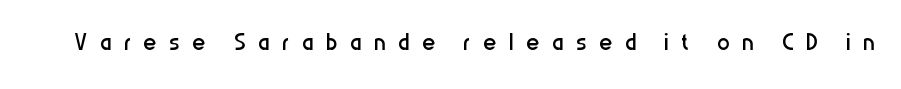
{"serif": "no", "italic": "no", "bold": "no", "weight": "regular", "width": "condensed", "stroke_contrast": "low", "x_height": "medium", "monospaced": "no", "underline": "no", "letter_spacing": "wide", "letter_spacing_em": 0.39, "glyph_px": 32}
